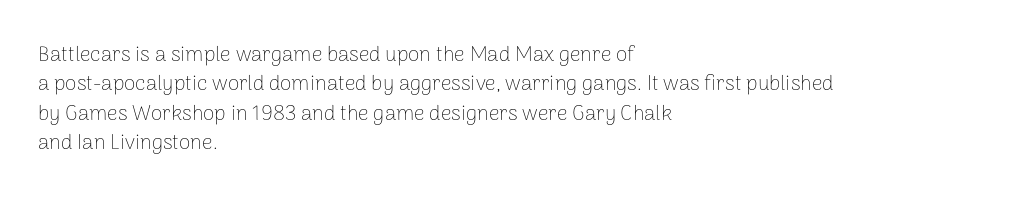
A clean baseline with only descenders dipping below it. If you drew a line through each stem, it would be perfectly vertical. Honestly, the row spacing looks completely unremarkable. Is this a heavy cut? Hardly; it is regular or lighter.
